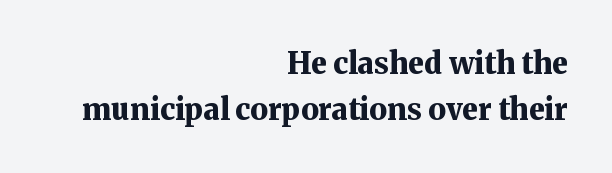
Q: Is the text bold? A: Yes.
Q: Is the text italic (slanted)? A: No, it is upright.
Q: Is the typeface a serif or a sans-serif typeface? A: Serif.
Q: Is the text underlined? A: No.
Q: How is the paragraph aligned? A: Right-aligned.
Q: Is the spacing between letters normal or unusually wide? A: Normal.
Q: Is the spacing between lines tight, normal or loose? A: Normal.
Q: Width (condensed, normal, or wide)? A: Normal.
Q: Stroke contrast? A: Medium.
Q: x-height? A: Medium.
Q: Monospaced? A: No.
